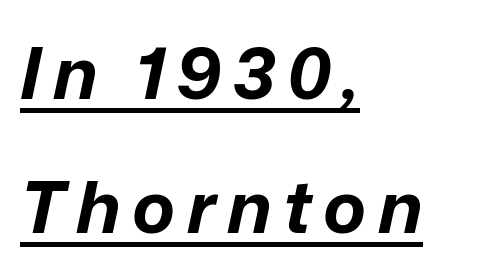
{"italic": "yes", "lean": "right", "slant_degrees": 12, "bold": "yes", "weight": "bold", "width": "normal", "stroke_contrast": "low", "x_height": "medium", "monospaced": "no", "underline": "yes", "align": "left", "line_spacing_ratio": 1.86, "glyph_px": 72}
